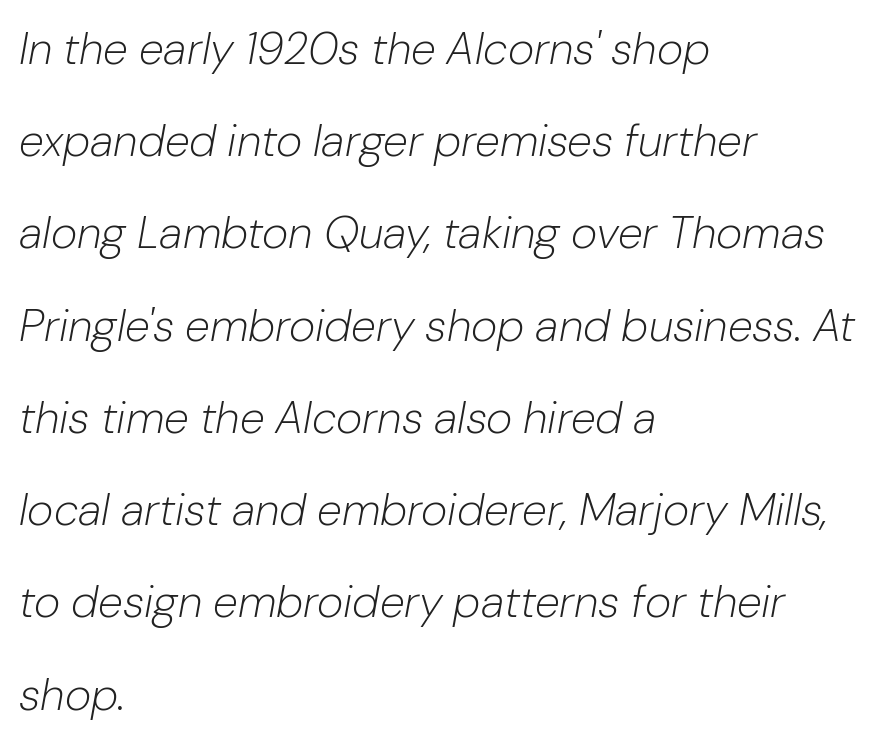
The image shows 45 px light type, italic (leaning right); set left-aligned, loose line spacing (2.05x), normal letter spacing, not underlined; low stroke contrast and a medium x-height.
